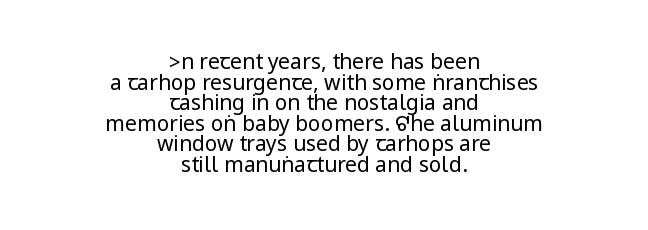
The image shows 21 px text type, upright; set centered, tight line spacing (0.98x), normal letter spacing, not underlined.
